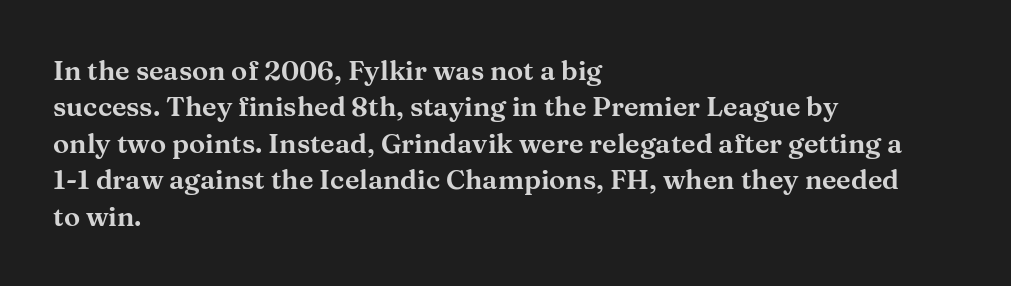
Q: Is the text italic (slanted)? A: No, it is upright.
Q: Is the text underlined? A: No.
Q: How is the paragraph aligned? A: Left-aligned.
Q: Is the spacing between letters normal or unusually wide? A: Normal.
Q: Is the spacing between lines tight, normal or loose? A: Normal.
